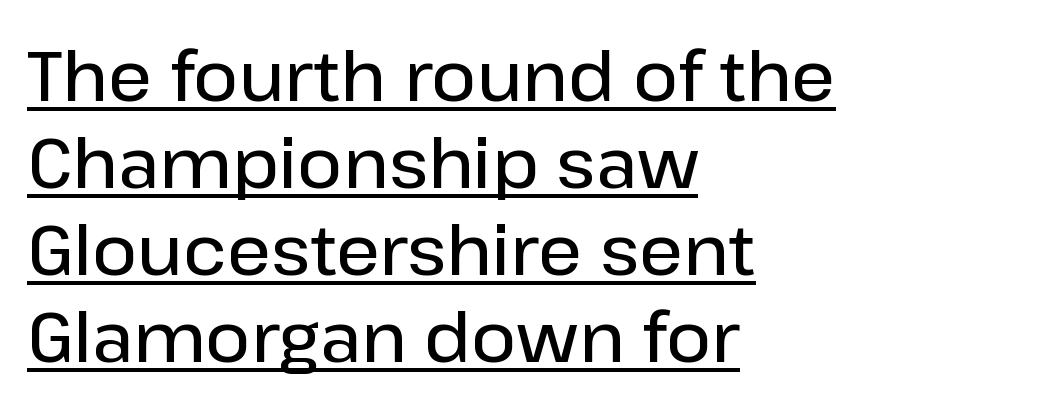
The image shows 69 px semibold sans-serif type, upright; set left-aligned, normal line spacing (1.26x), normal letter spacing, underlined; low stroke contrast and a medium x-height.
